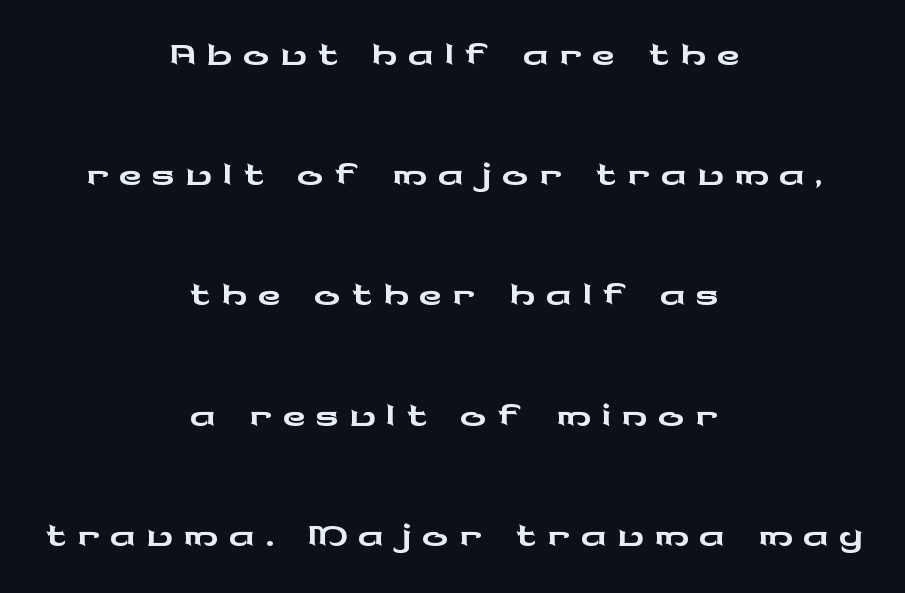
The rendering uses natural spacing where letterforms have individual widths. Centered paragraph, ragged on both sides. Letterform terminals end flat and unadorned throughout the passage. Underlining? Definitely not there. Is there any slant? The stems are plumb.
